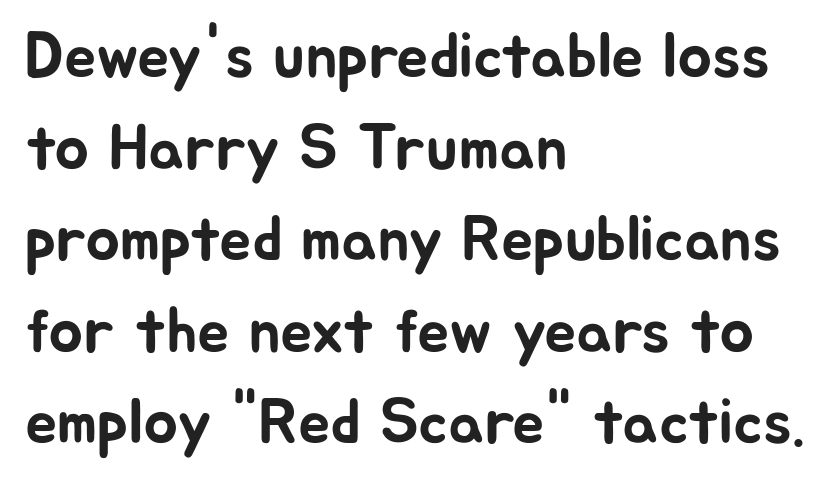
Q: Is the text italic (slanted)? A: No, it is upright.
Q: Is the typeface a serif or a sans-serif typeface? A: Sans-serif.
Q: Is the text underlined? A: No.
Q: How is the paragraph aligned? A: Left-aligned.
Q: Is the spacing between letters normal or unusually wide? A: Normal.
Q: Is the spacing between lines tight, normal or loose? A: Normal.
Q: Width (condensed, normal, or wide)? A: Normal.
Q: Stroke contrast? A: Low.
Q: x-height? A: Medium.
Q: Monospaced? A: No.
